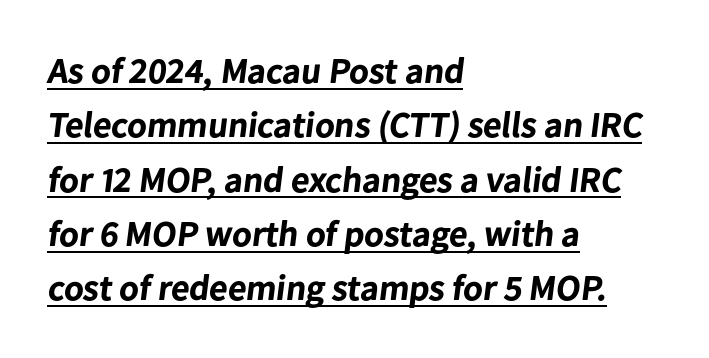
The text block is weighted toward the left margin, trailing off unevenly rightward. The characters display no serif detailing; their extremities are plain. This rendering leaves character spacing at its baseline value. The designer left line spacing at the default.
